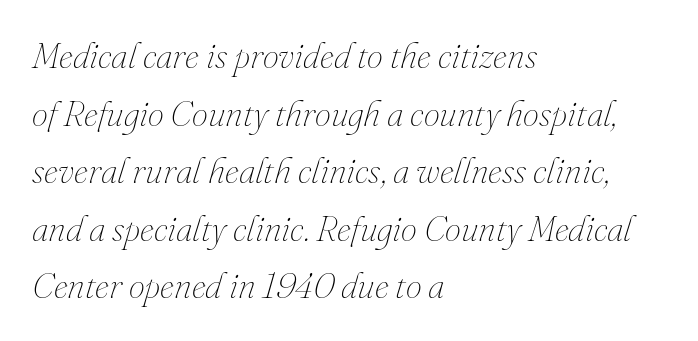
Stroke thickness stays within the range of a standard reading face or lighter. Here the designer chose a conventional face with non-uniform glyph widths. Teacher's note: observe the even left margin — that is flush-left alignment. In terms of posture, this sample is oblique. Evenly set lines give the paragraph a standard silhouette.
